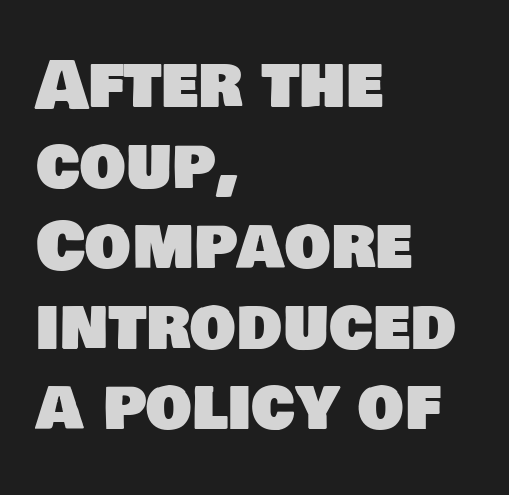
The image shows 65 px sans-serif type; set left-aligned, line spacing 1.24x, normal letter spacing, not underlined; low stroke contrast and a large x-height.
